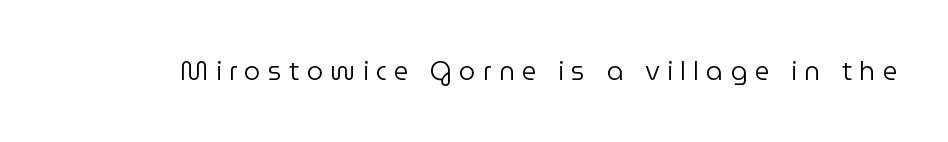
{"italic": "no", "bold": "no", "underline": "no", "letter_spacing": "wide", "letter_spacing_em": 0.28, "glyph_px": 26}
